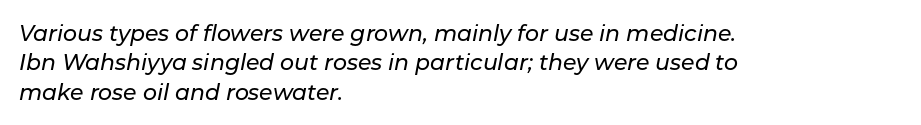
Q: Is the text italic (slanted)? A: Yes, it leans right by about 11 degrees.
Q: Is the text underlined? A: No.
Q: How is the paragraph aligned? A: Left-aligned.
Q: Is the spacing between letters normal or unusually wide? A: Normal.
Q: Is the spacing between lines tight, normal or loose? A: Normal.
